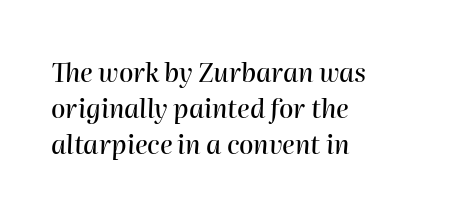
Q: Is the text italic (slanted)? A: Yes, it leans right by about 2 degrees.
Q: Is the text underlined? A: No.
Q: How is the paragraph aligned? A: Left-aligned.
Q: Is the spacing between letters normal or unusually wide? A: Normal.
Q: Is the spacing between lines tight, normal or loose? A: Normal.
